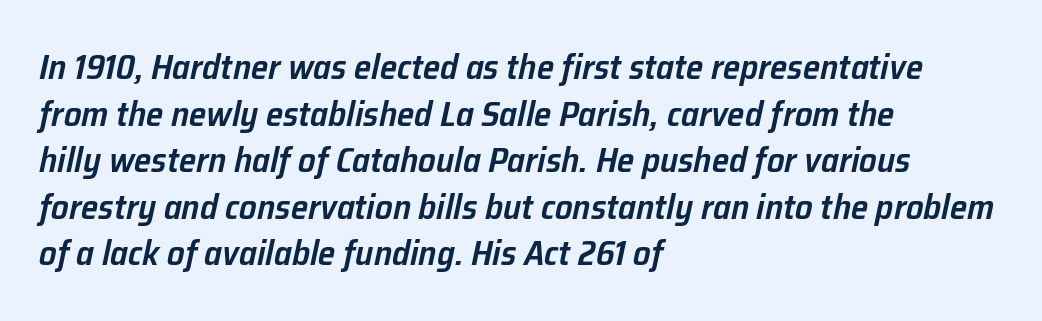
The image shows 35 px semibold type, italic (leaning right); set left-aligned, normal line spacing (1.33x), normal letter spacing, not underlined; low stroke contrast and a medium x-height.
